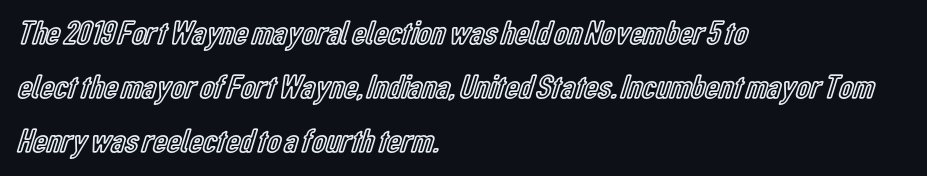
{"width": "condensed", "x_height": "medium", "monospaced": "no", "underline": "no", "align": "left", "line_spacing": "normal", "line_spacing_ratio": 1.59, "letter_spacing": "normal", "letter_spacing_em": 0.0, "glyph_px": 34}
